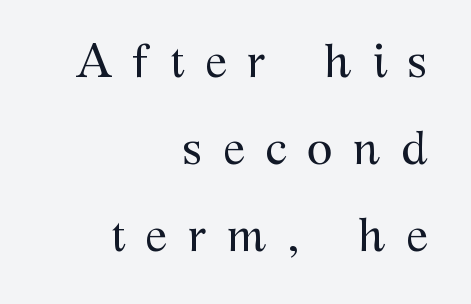
Q: Is the text bold? A: No.
Q: Is the text italic (slanted)? A: No, it is upright.
Q: Is the typeface a serif or a sans-serif typeface? A: Serif.
Q: Is the text underlined? A: No.
Q: How is the paragraph aligned? A: Right-aligned.
Q: Is the spacing between letters normal or unusually wide? A: Unusually wide.
Q: Width (condensed, normal, or wide)? A: Normal.
Q: Stroke contrast? A: Medium.
Q: x-height? A: Medium.
Q: Monospaced? A: No.
